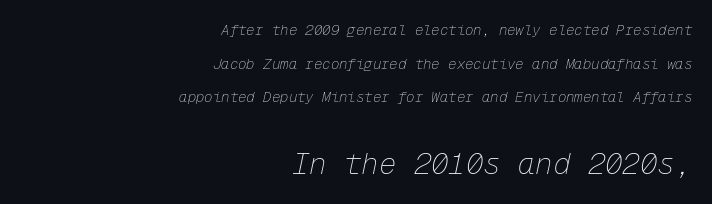
The image shows 29 px thin type, italic (leaning right), monospaced; set right-aligned, loose line spacing (2.41x), normal letter spacing, not underlined; the second (bottom) block is 2.07x larger; low stroke contrast and a medium x-height.
